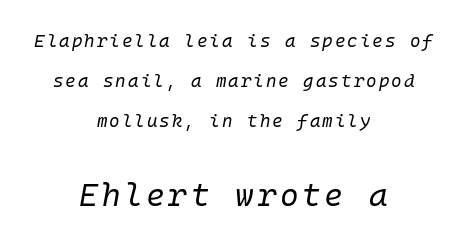
Q: Is the text bold? A: No.
Q: Is the text italic (slanted)? A: Yes, it leans right by about 10 degrees.
Q: Is the text underlined? A: No.
Q: How is the paragraph aligned? A: Centered.
Q: Is the spacing between lines tight, normal or loose? A: Loose.
Q: Which block of text is set in a larger size, the first (top) or the second (bottom)? A: The second (bottom) one.
Q: Width (condensed, normal, or wide)? A: Normal.
Q: Stroke contrast? A: Low.
Q: x-height? A: Medium.
